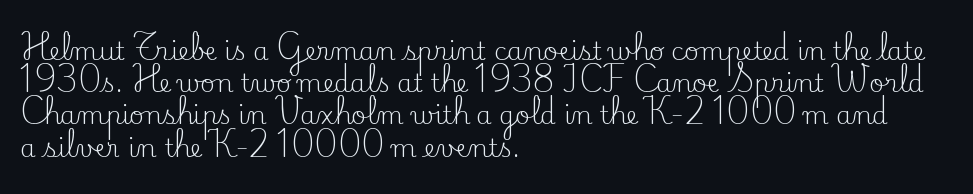
Q: Is the text bold? A: No.
Q: Is the text italic (slanted)? A: No, it is upright.
Q: Is the text underlined? A: No.
Q: How is the paragraph aligned? A: Left-aligned.
Q: Is the spacing between letters normal or unusually wide? A: Normal.
Q: Is the spacing between lines tight, normal or loose? A: Normal.
